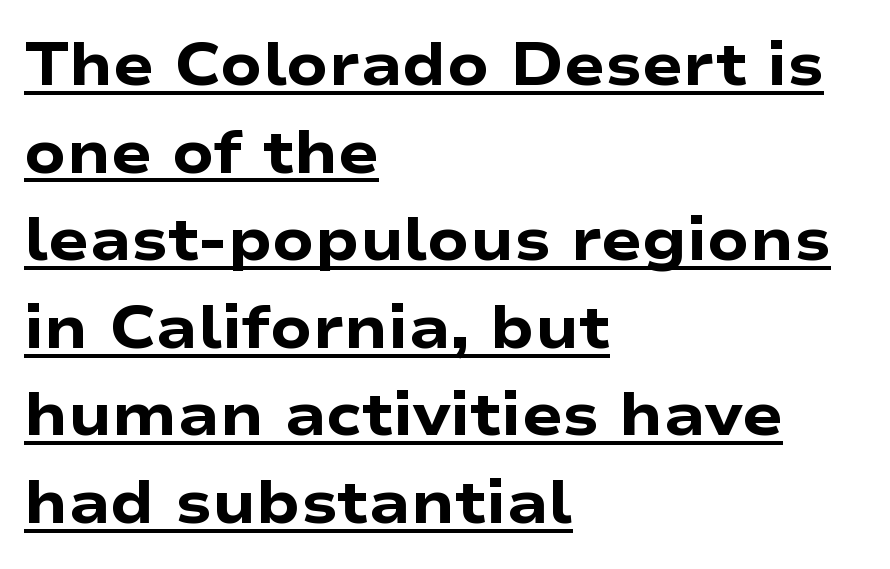
Posture: straight, roman, zero tilt. There is no visible air inserted between adjacent glyphs. The designer went with a sans here, leaving each stem footless. The line-height multiplier appears to be the usual default.
